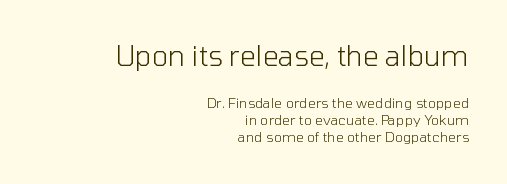
{"serif": "no", "italic": "no", "bold": "no", "weight": "light", "width": "normal", "stroke_contrast": "low", "x_height": "medium", "monospaced": "no", "underline": "no", "align": "right", "line_spacing_ratio": 1.21, "letter_spacing": "normal", "letter_spacing_em": 0.0, "larger_block": "first", "size_ratio": 2.0, "glyph_px": 28}
